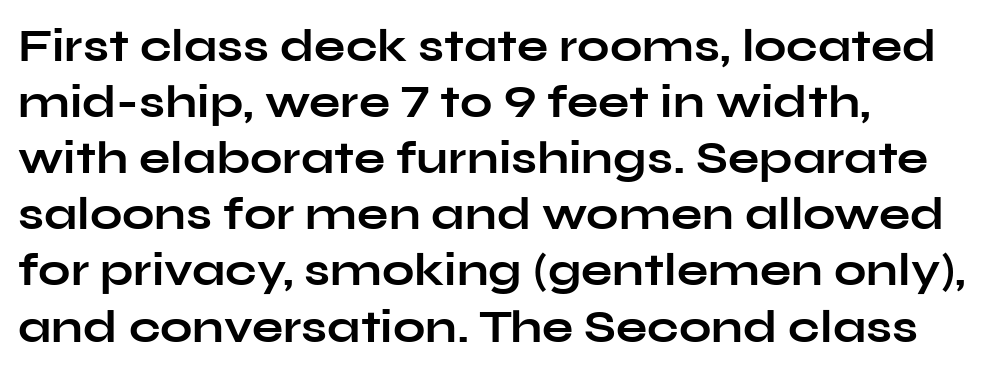
{"serif": "no", "italic": "no", "bold": "yes", "weight": "bold", "width": "wide", "stroke_contrast": "low", "x_height": "medium", "monospaced": "no", "underline": "no", "align": "left", "line_spacing_ratio": 1.22, "letter_spacing": "normal", "letter_spacing_em": 0.0, "glyph_px": 46}
